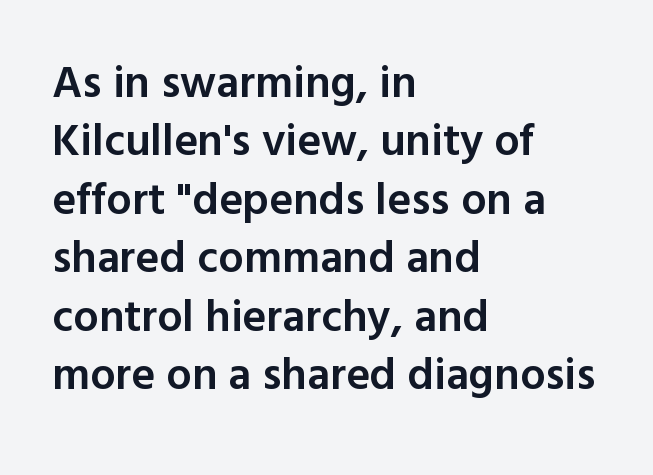
The image shows 45 px semibold sans-serif type, upright; set left-aligned, normal line spacing (1.3x), normal letter spacing, not underlined; a medium x-height.
